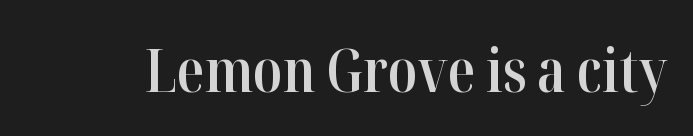
{"serif": "yes", "italic": "no", "bold": "semi", "weight": "semibold", "width": "condensed", "stroke_contrast": "high", "x_height": "medium", "monospaced": "no", "underline": "no", "letter_spacing": "normal", "letter_spacing_em": 0.0, "glyph_px": 61}
